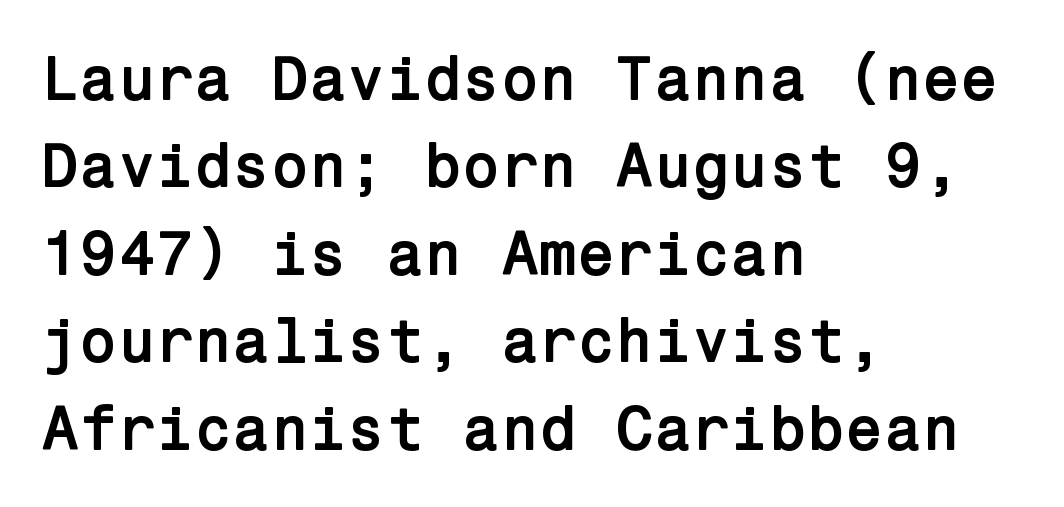
{"serif": "no", "italic": "no", "bold": "yes", "weight": "semibold", "width": "normal", "stroke_contrast": "low", "x_height": "medium", "underline": "no", "align": "left", "line_spacing": "normal", "line_spacing_ratio": 1.41, "letter_spacing": "normal", "letter_spacing_em": 0.0, "glyph_px": 62}
